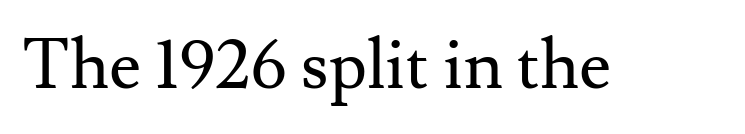
Q: Is the text bold? A: No.
Q: Is the text italic (slanted)? A: No, it is upright.
Q: Is the typeface a serif or a sans-serif typeface? A: Serif.
Q: Is the text underlined? A: No.
Q: Is the spacing between letters normal or unusually wide? A: Normal.
Q: Width (condensed, normal, or wide)? A: Normal.
Q: Stroke contrast? A: Medium.
Q: x-height? A: Small.
Q: Monospaced? A: No.
